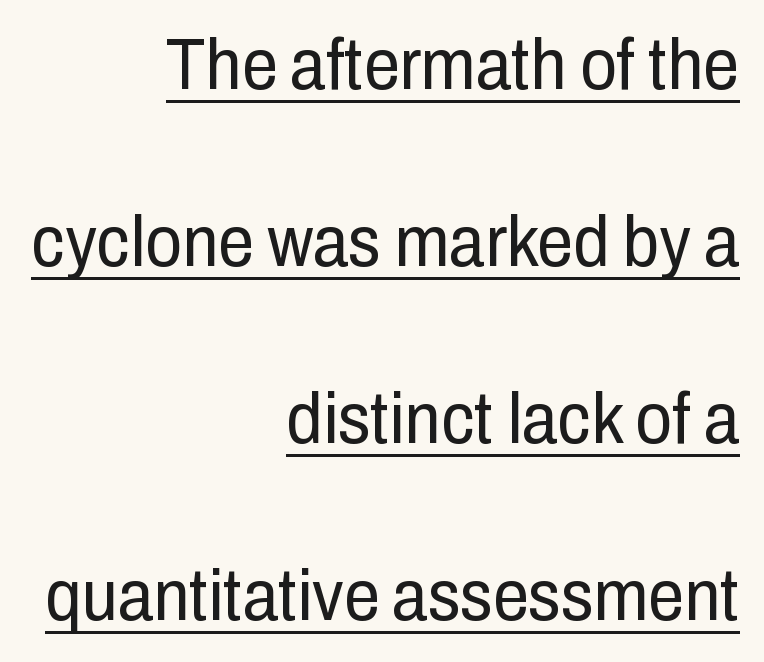
You could not count columns in this text — the font is proportionally spaced. Nothing unusual about the tracking: characters are spaced as the font intends. Weight: regular or lighter. Decoration check: the copy is underlined. These lines are composed in type without serifs. Does the copy run flush right? Yes — the right margin is perfectly even.
